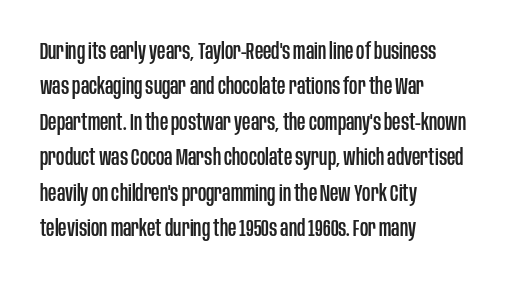
The image shows 23 px text type, upright; set left-aligned, normal line spacing (1.54x), normal letter spacing, not underlined.
